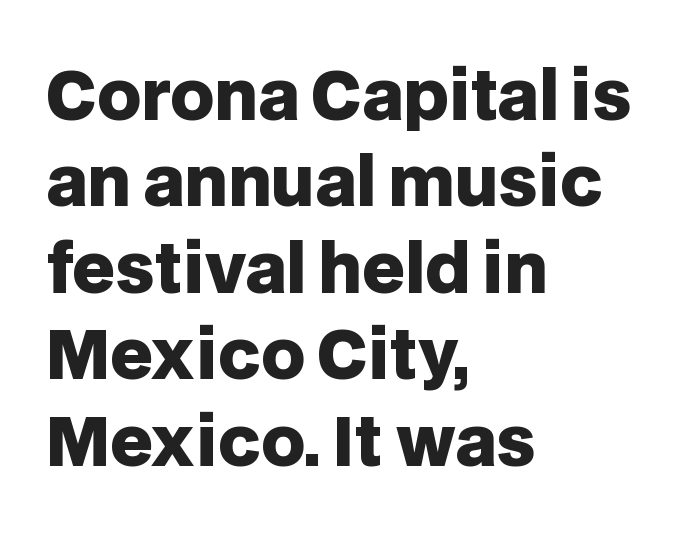
{"serif": "no", "italic": "no", "bold": "yes", "weight": "heavy", "width": "normal", "stroke_contrast": "low", "x_height": "large", "monospaced": "no", "underline": "no", "align": "left", "line_spacing": "normal", "line_spacing_ratio": 1.29, "letter_spacing": "normal", "letter_spacing_em": 0.0, "glyph_px": 67}
